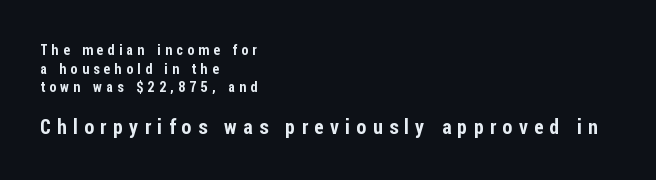
The image shows 20 px text type, upright; set left-aligned, normal line spacing (1.33x), unusually wide letter spacing (+0.32 em), not underlined; the second (bottom) block is 1.43x larger.
